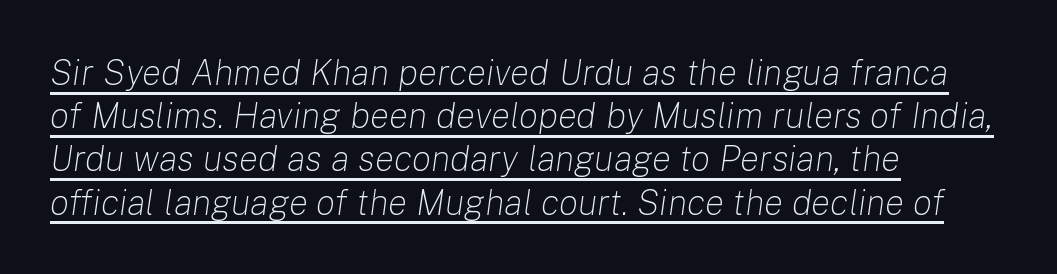
{"italic": "yes", "lean": "right", "slant_degrees": 8, "bold": "no", "weight": "light", "width": "normal", "stroke_contrast": "low", "x_height": "medium", "monospaced": "no", "underline": "yes", "align": "left", "line_spacing_ratio": 1.2, "letter_spacing": "normal", "letter_spacing_em": 0.0, "glyph_px": 36}
